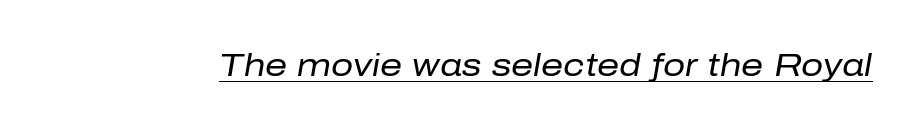
Q: Is the text bold? A: No.
Q: Is the text italic (slanted)? A: Yes, it leans right by about 10 degrees.
Q: Is the text underlined? A: Yes.
Q: Is the spacing between letters normal or unusually wide? A: Normal.
Q: Width (condensed, normal, or wide)? A: Normal.
Q: Stroke contrast? A: Low.
Q: x-height? A: Medium.
Q: Monospaced? A: No.
